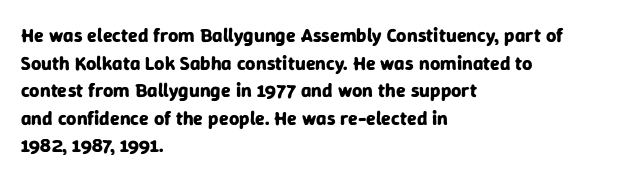
The image shows 20 px bold type, upright; set left-aligned, normal line spacing (1.38x), normal letter spacing, not underlined.
